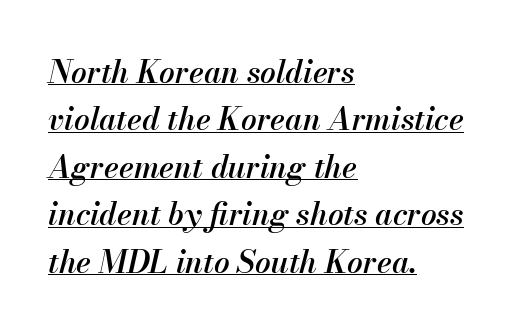
{"italic": "yes", "lean": "right", "slant_degrees": 13, "bold": "semi", "weight": "semibold", "width": "normal", "stroke_contrast": "medium", "x_height": "small", "monospaced": "no", "underline": "yes", "align": "left", "line_spacing": "normal", "line_spacing_ratio": 1.53, "letter_spacing": "normal", "letter_spacing_em": 0.0, "glyph_px": 31}
